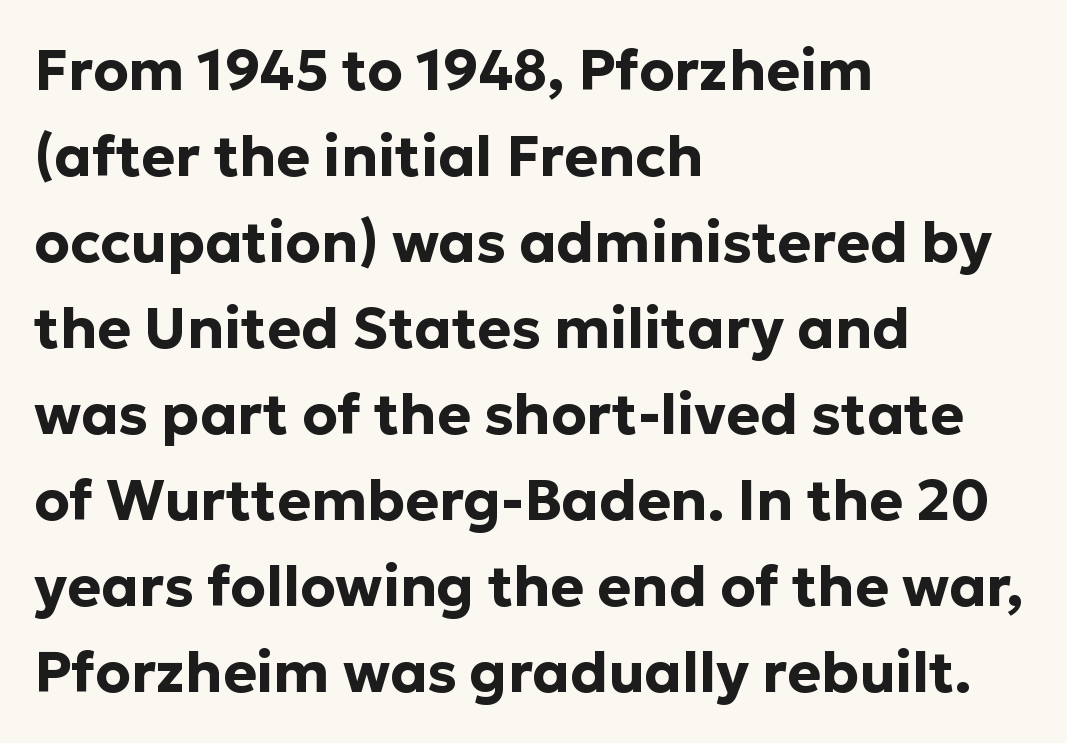
This sample has the flowing, uneven cadence of proportional lettering. Honestly, the letter spacing is just normal — you wouldn't notice it. Plain, unruled lines of type. Upright lettering throughout. Regular leading. Look at the bottom of the vertical strokes: they stop flat, with no serifs.
